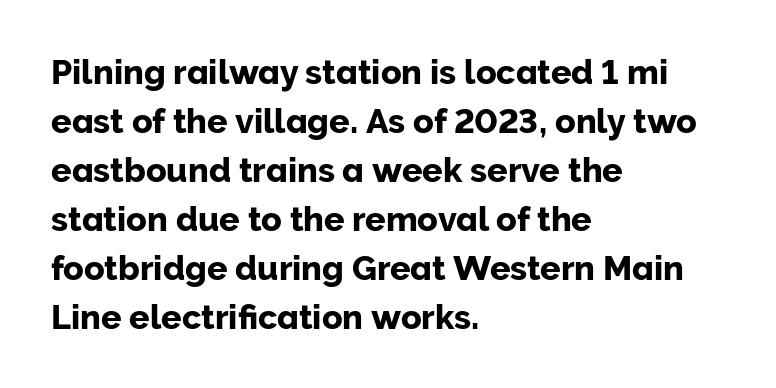
The area under the type is left untouched. Spacing verdict: proportional, widths tailored to each character. These lines are set flush left with a ragged right edge. Grotesque or geometric, the face here clearly has no serifs. Ascenders rise straight up at ninety degrees. Does the leading feel generous? No, just average.
